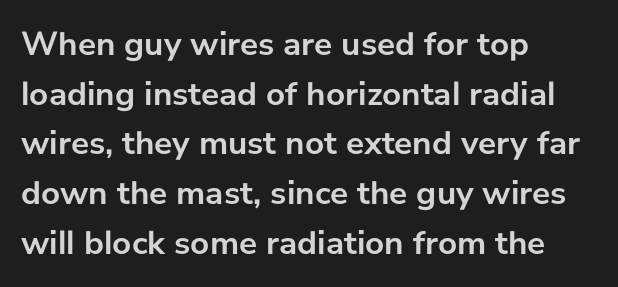
{"serif": "no", "italic": "no", "bold": "yes", "weight": "semibold", "width": "normal", "stroke_contrast": "low", "x_height": "medium", "monospaced": "no", "underline": "no", "align": "left", "line_spacing": "normal", "line_spacing_ratio": 1.46, "letter_spacing": "normal", "letter_spacing_em": 0.0, "glyph_px": 34}
